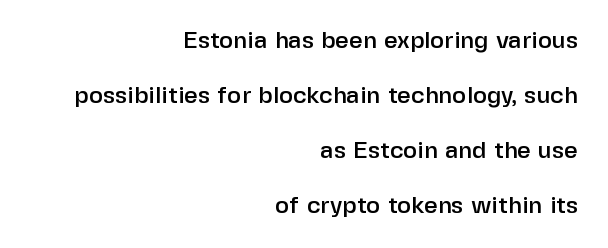
Do the letters lean? They stand straight. Honestly, the rows look like they've been pulled way apart. If you drew a ruler down the right edge, every line would touch it. Spacing between characters is what you'd get straight out of the box.
